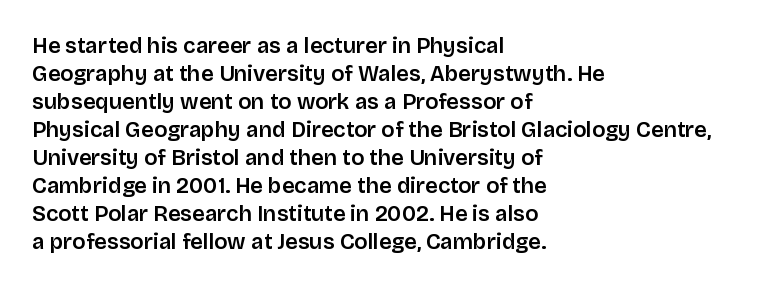
Q: Is the text italic (slanted)? A: No, it is upright.
Q: Is the text underlined? A: No.
Q: How is the paragraph aligned? A: Left-aligned.
Q: Is the spacing between letters normal or unusually wide? A: Normal.
Q: Is the spacing between lines tight, normal or loose? A: Normal.
